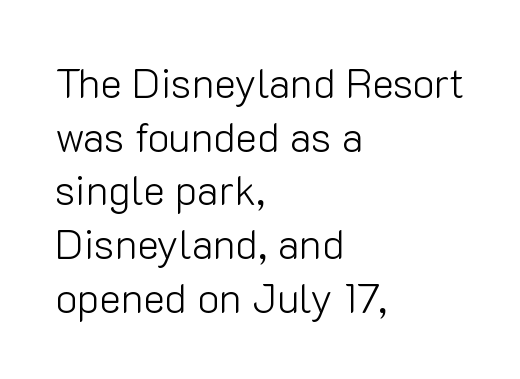
The image shows 41 px light sans-serif type, upright; set left-aligned, normal line spacing (1.31x), normal letter spacing, not underlined; low stroke contrast and a medium x-height.
